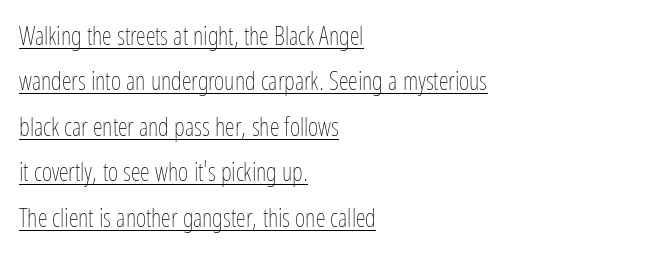
Ordinary non-slanted type is in use. Short and long lines alike share a common starting point at left. This is underlined copy, the kind a proofreader might mark for attention. Stroke thickness stays within the range of a standard reading face or lighter.
